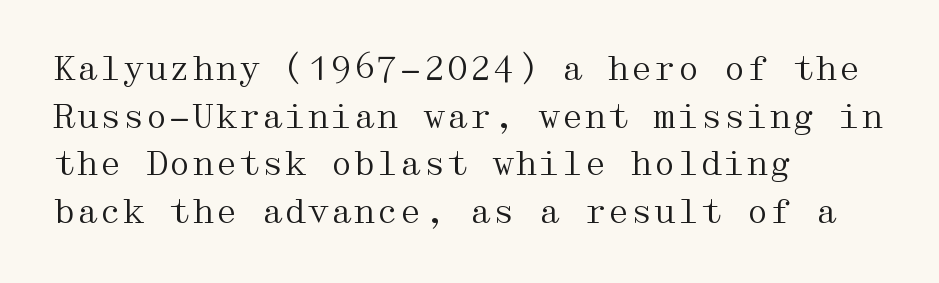
Q: Is the text bold? A: No.
Q: Is the text italic (slanted)? A: No, it is upright.
Q: Is the typeface a serif or a sans-serif typeface? A: Serif.
Q: Is the text underlined? A: No.
Q: How is the paragraph aligned? A: Left-aligned.
Q: Is the spacing between letters normal or unusually wide? A: Normal.
Q: Is the spacing between lines tight, normal or loose? A: Normal.
Q: Width (condensed, normal, or wide)? A: Wide.
Q: Stroke contrast? A: Medium.
Q: x-height? A: Medium.
